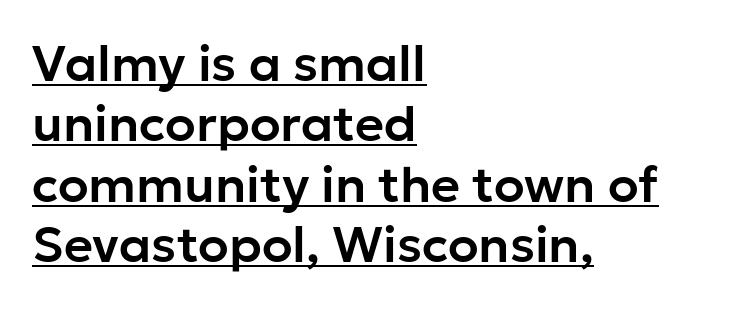
Caption: multi-line text, flush left, ragged right. Glyph-to-glyph distance matches everyday printed text. Underlining? Definitely there. Note the varied advance widths — an 'i' is clearly narrower than an 'm'. Regarding serifs, this sample does without them.
